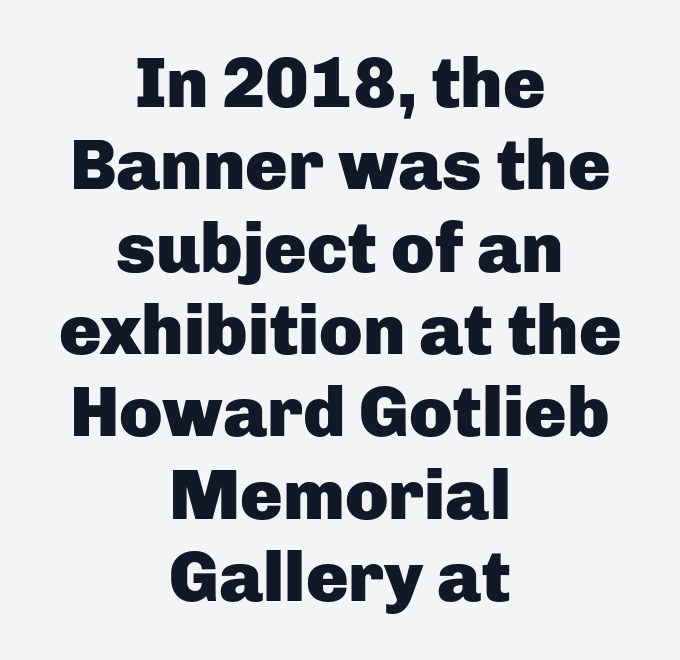
The image shows 71 px heavy sans-serif type, upright; set centered, line spacing 1.16x, normal letter spacing, not underlined; low stroke contrast and a medium x-height.
